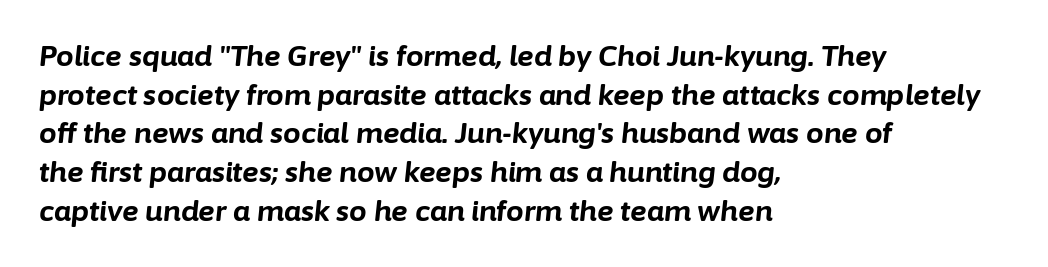
The line-height multiplier appears to be the usual default. Reading down the block, your eye returns to a fixed left position each line. Strokes here are thick enough to call this a true bold. The passage shown leans; its letterforms are oblique. Varying glyph widths throughout — classic text-font behaviour. Bare-footed words on every line.
